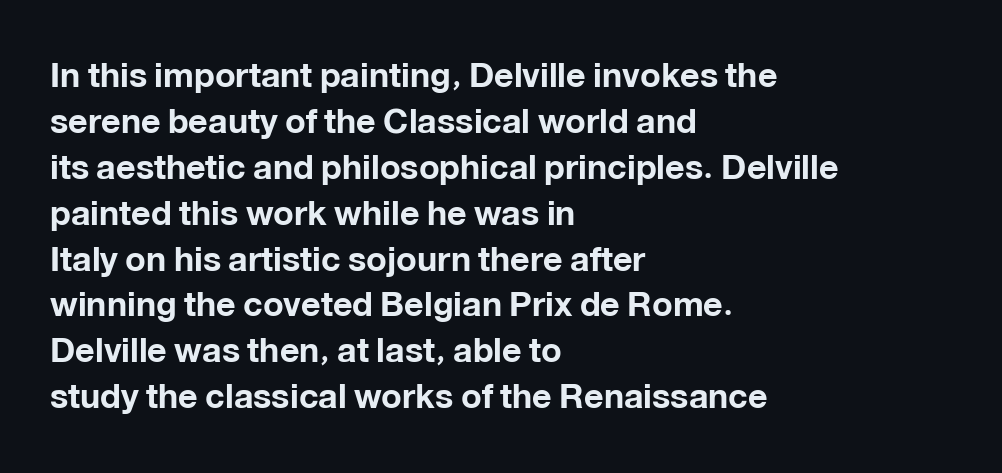
Q: Is the text bold? A: Yes.
Q: Is the text italic (slanted)? A: No, it is upright.
Q: Is the typeface a serif or a sans-serif typeface? A: Sans-serif.
Q: Is the text underlined? A: No.
Q: How is the paragraph aligned? A: Left-aligned.
Q: Is the spacing between letters normal or unusually wide? A: Normal.
Q: Is the spacing between lines tight, normal or loose? A: Normal.
Q: Width (condensed, normal, or wide)? A: Normal.
Q: Stroke contrast? A: Low.
Q: x-height? A: Medium.
Q: Monospaced? A: No.
